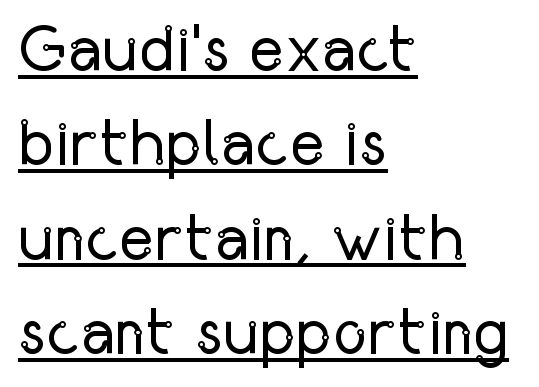
No letter is thick-stroked: the sample isn't bold. Underlining? Definitely there. A typesetter would call this proportional, since set widths differ per character. Teacher's note: observe the even left margin — that is flush-left alignment. What kind of face is this? One without serifs — a sans.
